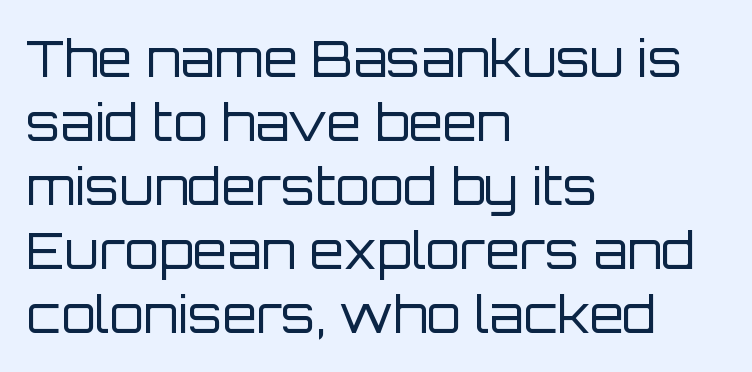
{"serif": "no", "italic": "no", "bold": "no", "weight": "regular", "width": "normal", "stroke_contrast": "low", "x_height": "large", "monospaced": "no", "underline": "no", "align": "left", "line_spacing": "normal", "line_spacing_ratio": 1.28, "letter_spacing": "normal", "letter_spacing_em": 0.0, "glyph_px": 50}
